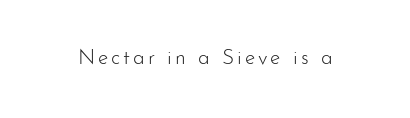
Q: Is the text bold? A: No.
Q: Is the text italic (slanted)? A: No, it is upright.
Q: Is the text underlined? A: No.
